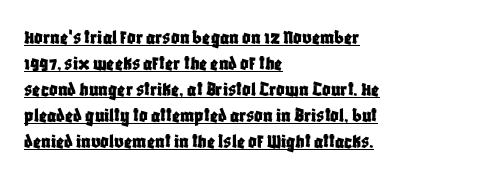
Q: Is the text italic (slanted)? A: No, it is upright.
Q: Is the text underlined? A: Yes.
Q: How is the paragraph aligned? A: Left-aligned.
Q: Is the spacing between letters normal or unusually wide? A: Normal.
